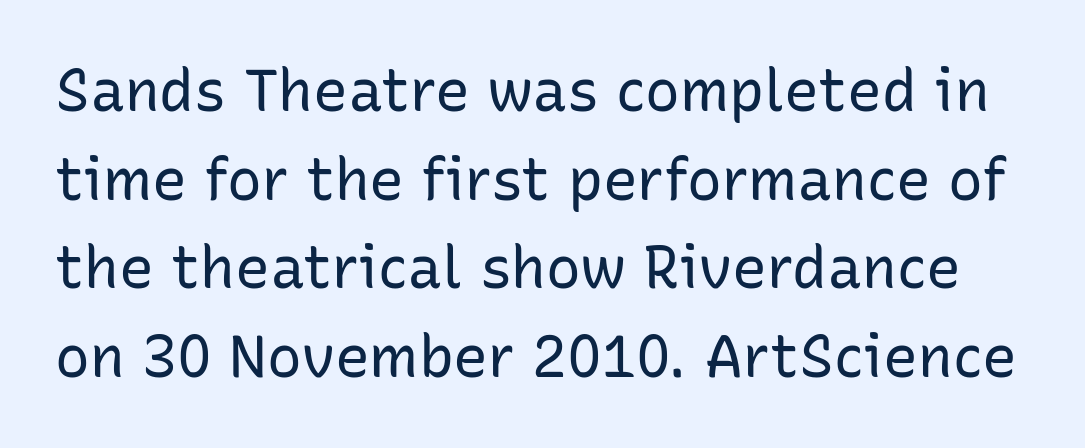
The horizontal fit of the characters is conventional and even. Regarding leading, the lines here are spaced in the standard way. Counters stay open thanks to moderate or lighter strokes. Type without underlining.
